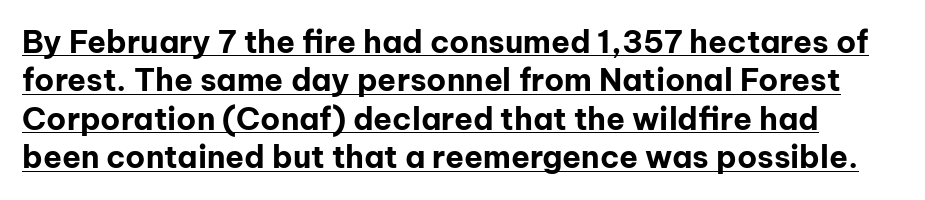
{"serif": "no", "italic": "no", "bold": "yes", "weight": "bold", "width": "normal", "stroke_contrast": "low", "x_height": "medium", "monospaced": "no", "underline": "yes", "line_spacing_ratio": 1.24, "letter_spacing": "normal", "letter_spacing_em": 0.0, "glyph_px": 31}
